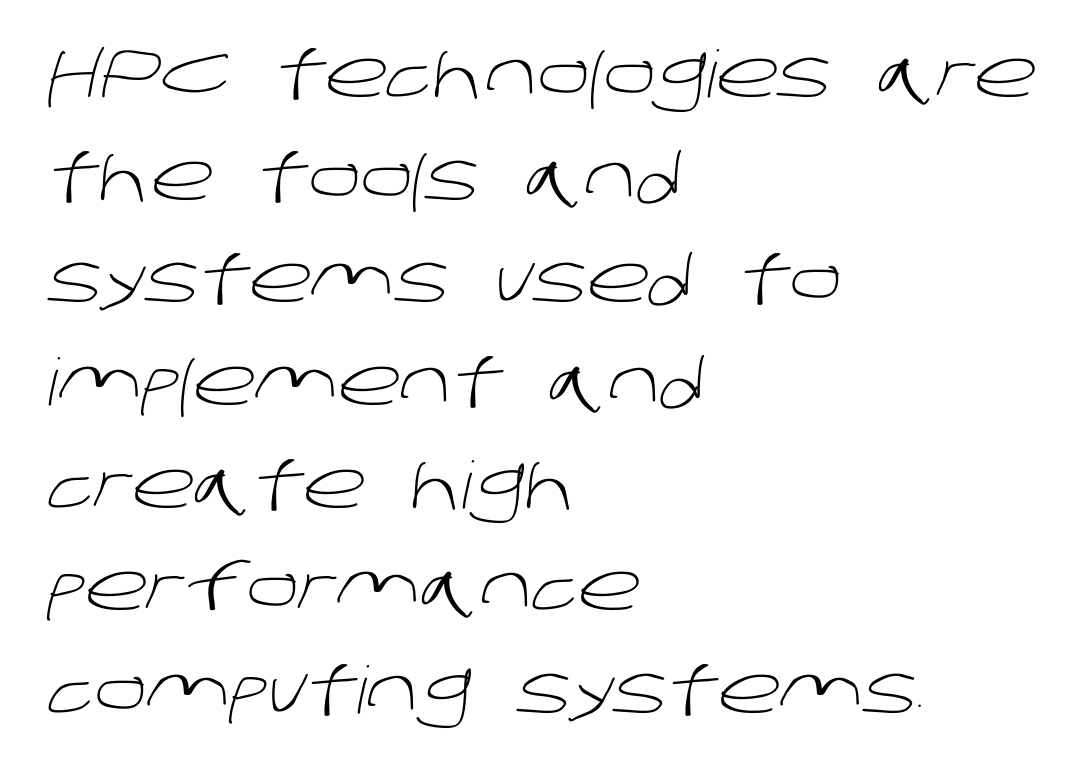
The image shows 65 px light sans-serif type; set left-aligned, normal line spacing (1.58x), normal letter spacing, not underlined; low stroke contrast and a large x-height.
